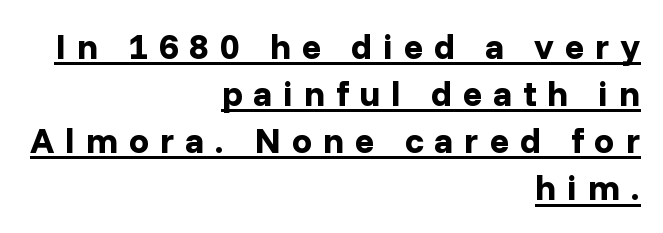
The image shows 36 px bold sans-serif type, upright; set right-aligned, normal line spacing (1.31x), unusually wide letter spacing (+0.3 em), underlined; low stroke contrast and a medium x-height.
